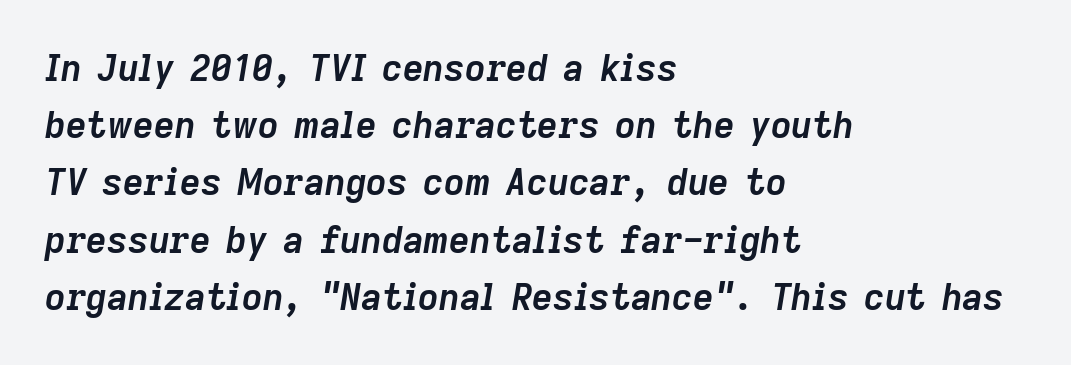
Q: Is the text bold? A: Yes.
Q: Is the text italic (slanted)? A: Yes, it leans right by about 9 degrees.
Q: Is the text underlined? A: No.
Q: How is the paragraph aligned? A: Left-aligned.
Q: Is the spacing between letters normal or unusually wide? A: Normal.
Q: Is the spacing between lines tight, normal or loose? A: Normal.
Q: Width (condensed, normal, or wide)? A: Normal.
Q: Stroke contrast? A: Low.
Q: x-height? A: Medium.
Q: Monospaced? A: No.
